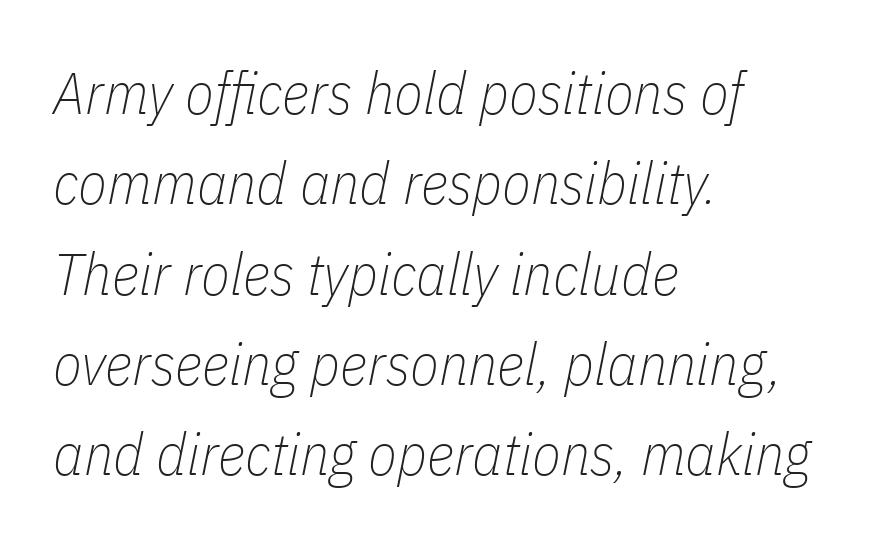
The image shows 59 px thin, condensed type, italic (leaning right); set left-aligned, normal line spacing (1.53x), normal letter spacing, not underlined; low stroke contrast and a medium x-height.
